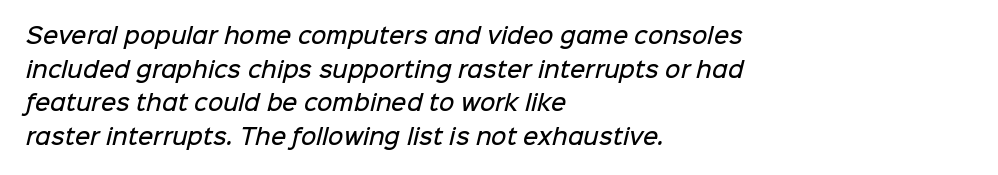
Words float on clear page, feet unadorned. Letter spacing: default. Vertically, the passage feels balanced, rows spaced as you'd expect. Typesetter's note: demi weight, one step under bold. Left-aligned paragraph, ragged on the right.
